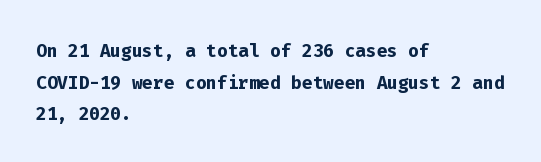
Short and long lines alike share a common starting point at left. The vertical gap from one line to the next is medium. Does the lettering tilt? It doesn't — this is upright. Underline: absent. The tracking reads as untouched default to a designer's eye. Chunky letters — that's bold for sure.
